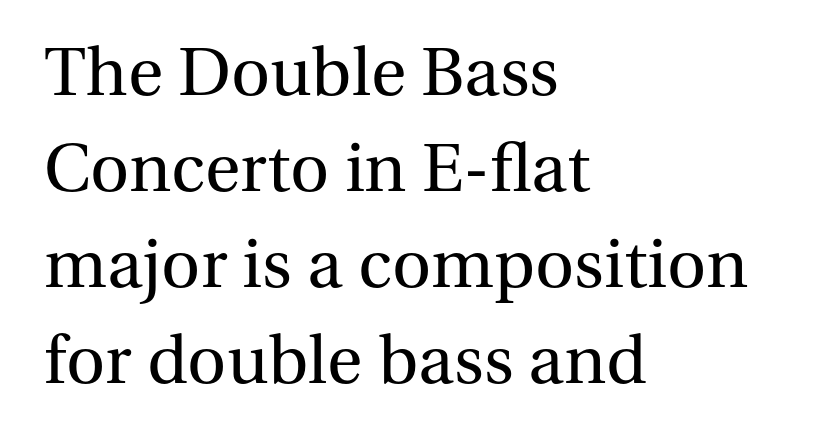
{"serif": "yes", "italic": "no", "bold": "no", "weight": "regular", "width": "normal", "stroke_contrast": "medium", "x_height": "medium", "monospaced": "no", "underline": "no", "align": "left", "line_spacing": "normal", "line_spacing_ratio": 1.41, "letter_spacing": "normal", "letter_spacing_em": 0.0, "glyph_px": 68}
